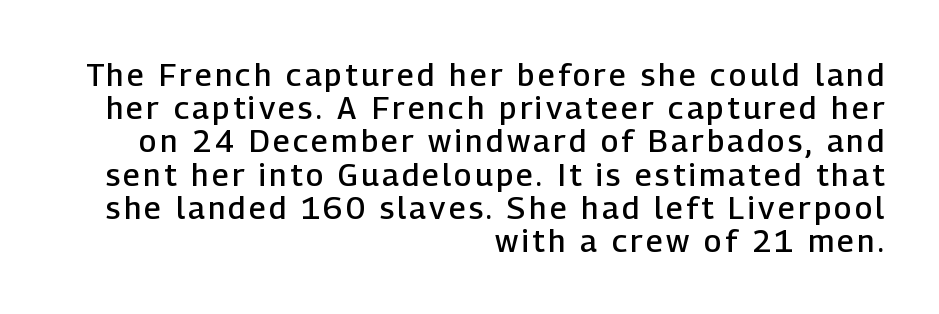
{"serif": "no", "italic": "no", "bold": "semi", "weight": "semibold", "width": "normal", "stroke_contrast": "low", "x_height": "medium", "monospaced": "no", "underline": "no", "align": "right", "line_spacing": "tight", "line_spacing_ratio": 1.07, "glyph_px": 31}
